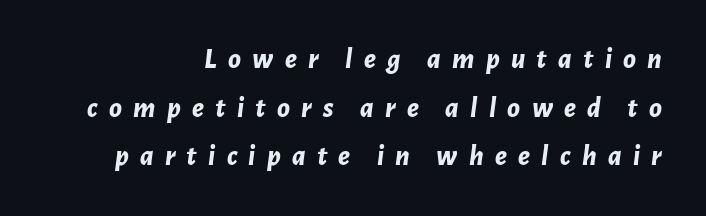
The image shows 29 px bold type, italic (leaning right); set right-aligned, normal line spacing (1.68x), unusually wide letter spacing (+0.39 em), not underlined; low stroke contrast and a medium x-height.
